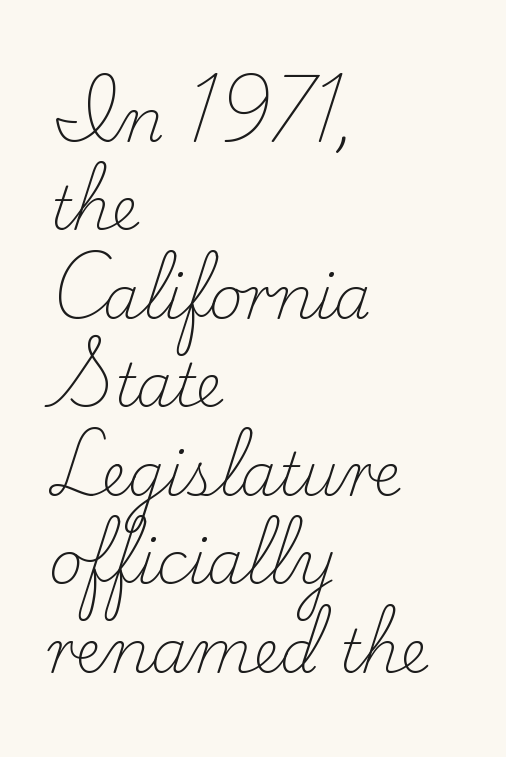
{"serif": "yes", "bold": "no", "weight": "light", "width": "normal", "stroke_contrast": "low", "x_height": "small", "monospaced": "no", "underline": "no", "align": "left", "line_spacing": "normal", "line_spacing_ratio": 1.5, "letter_spacing": "normal", "letter_spacing_em": 0.0, "glyph_px": 59}
